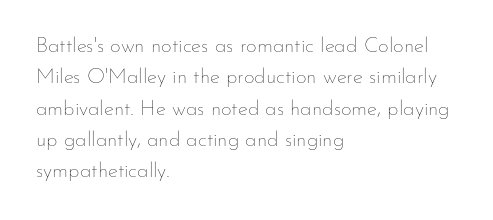
{"italic": "no", "bold": "no", "underline": "no", "align": "left", "line_spacing": "normal", "line_spacing_ratio": 1.49, "letter_spacing": "normal", "letter_spacing_em": 0.0, "glyph_px": 21}
